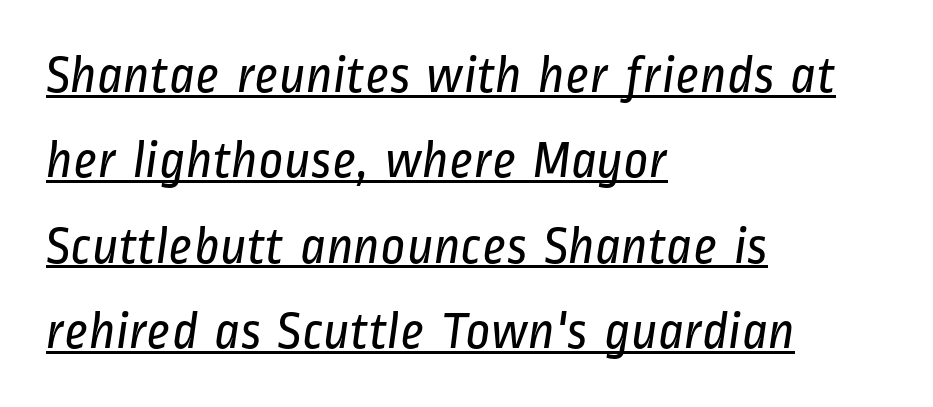
{"serif": "no", "bold": "no", "weight": "regular", "width": "condensed", "stroke_contrast": "low", "x_height": "medium", "monospaced": "no", "underline": "yes", "align": "left", "line_spacing": "normal", "line_spacing_ratio": 1.58, "letter_spacing": "normal", "letter_spacing_em": 0.0, "glyph_px": 54}
